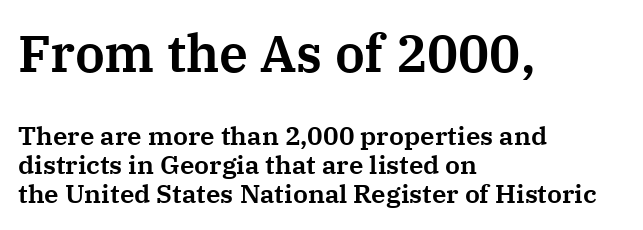
The image shows 52 px serif type, upright; set left-aligned, tight line spacing (1.12x), normal letter spacing, not underlined; the first (top) block is 2.0x larger; medium stroke contrast and a medium x-height.
